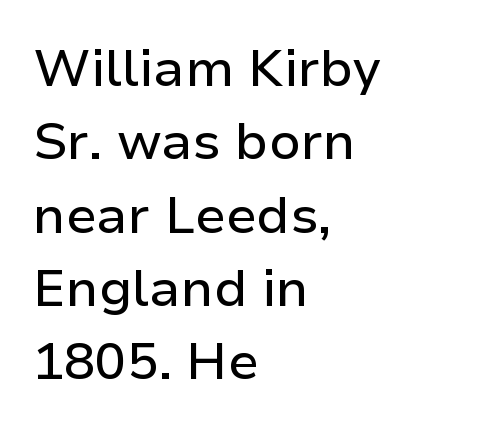
{"serif": "no", "italic": "no", "width": "normal", "stroke_contrast": "low", "x_height": "medium", "monospaced": "no", "underline": "no", "align": "left", "line_spacing": "normal", "line_spacing_ratio": 1.41, "letter_spacing": "normal", "letter_spacing_em": 0.0, "glyph_px": 52}
